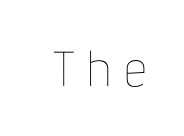
{"italic": "no", "bold": "no", "weight": "thin", "width": "condensed", "stroke_contrast": "low", "x_height": "medium", "monospaced": "no", "underline": "no", "letter_spacing": "wide", "letter_spacing_em": 0.27, "glyph_px": 49}
